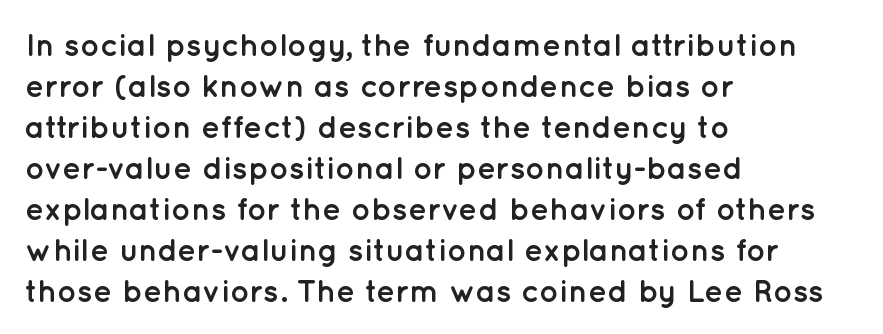
The image shows 32 px semibold sans-serif type, upright; set left-aligned, normal line spacing (1.28x), normal letter spacing, not underlined; low stroke contrast and a medium x-height.
